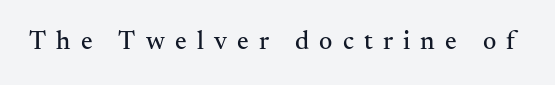
The image shows 26 px text type, upright; set unusually wide letter spacing (+0.39 em), not underlined.
